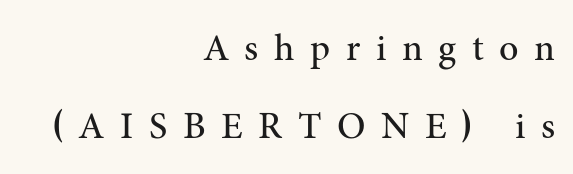
{"serif": "yes", "italic": "no", "bold": "no", "weight": "regular", "width": "normal", "stroke_contrast": "medium", "x_height": "medium", "monospaced": "no", "underline": "no", "align": "right", "line_spacing": "loose", "line_spacing_ratio": 2.04, "letter_spacing": "wide", "letter_spacing_em": 0.41, "glyph_px": 38}
